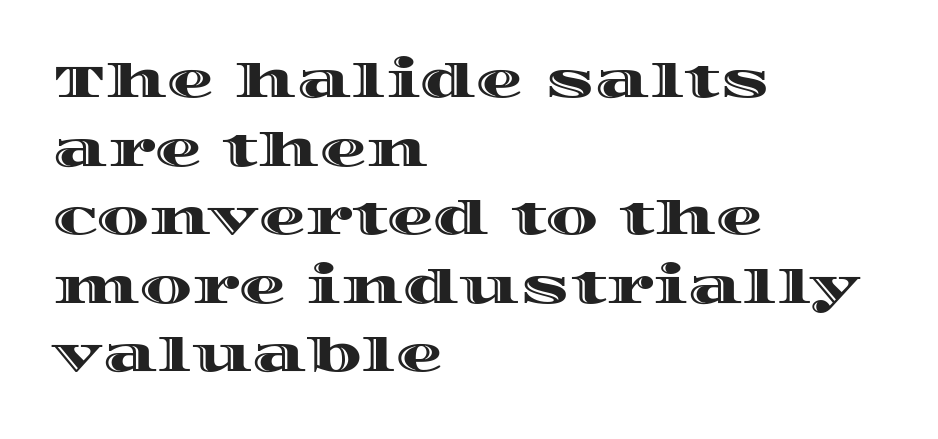
The image shows 47 px wide type, upright; set left-aligned, normal line spacing (1.46x), normal letter spacing, not underlined; a large x-height.
